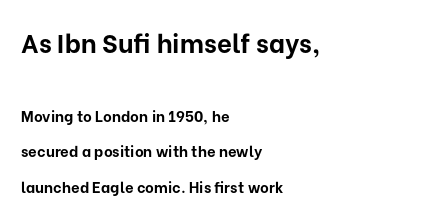
The image shows 26 px bold type, upright; set left-aligned, loose line spacing (2.38x), normal letter spacing, not underlined; the first (top) block is 1.73x larger.
